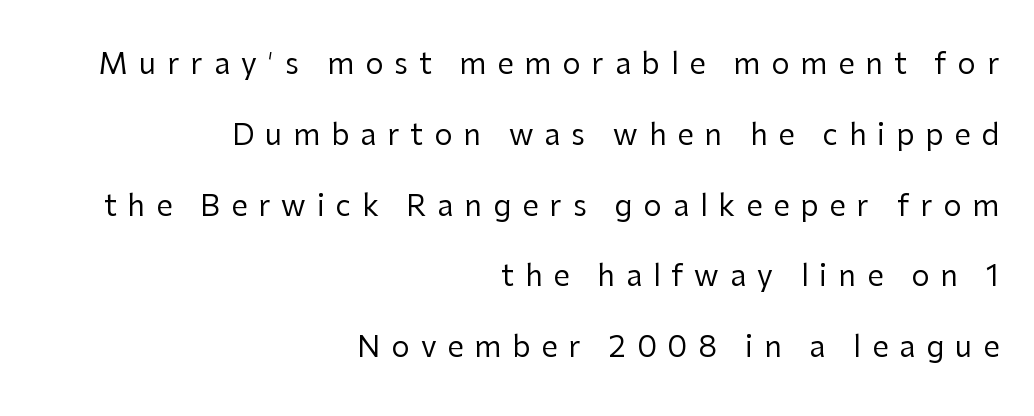
The image shows 29 px regular-weight sans-serif type, upright; set right-aligned, loose line spacing (2.44x), unusually wide letter spacing (+0.38 em), not underlined; low stroke contrast and a medium x-height.
